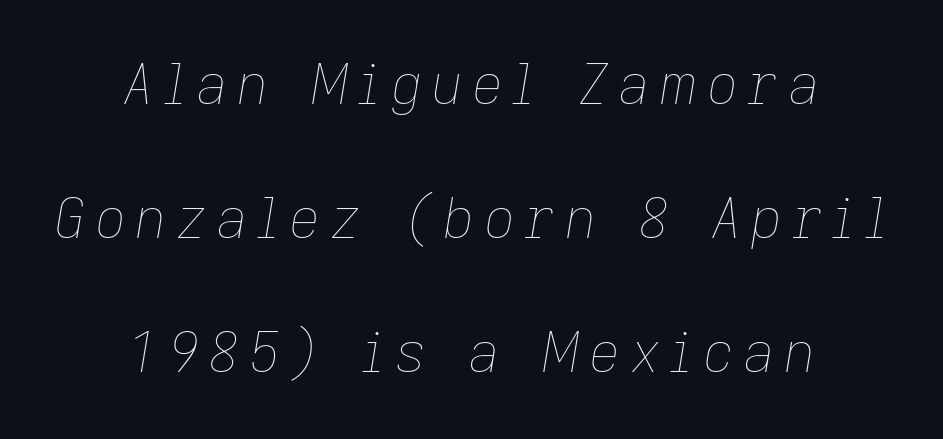
Q: Is the text bold? A: No.
Q: Is the text italic (slanted)? A: Yes, it leans right by about 9 degrees.
Q: Is the text underlined? A: No.
Q: How is the paragraph aligned? A: Centered.
Q: Is the spacing between lines tight, normal or loose? A: Loose.
Q: Width (condensed, normal, or wide)? A: Normal.
Q: Stroke contrast? A: Low.
Q: x-height? A: Medium.
Q: Monospaced? A: No.
